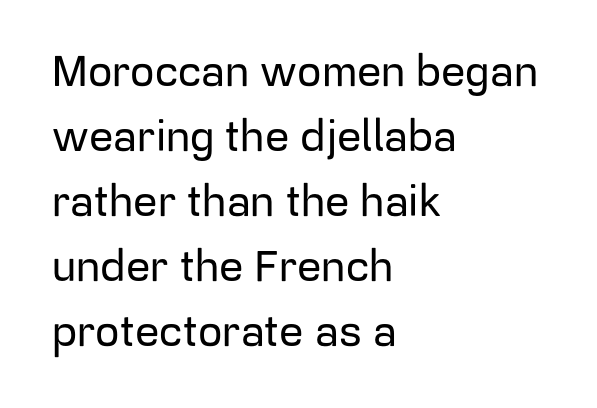
{"serif": "no", "italic": "no", "width": "normal", "stroke_contrast": "low", "x_height": "medium", "monospaced": "no", "underline": "no", "align": "left", "line_spacing": "normal", "line_spacing_ratio": 1.51, "letter_spacing": "normal", "letter_spacing_em": 0.0, "glyph_px": 43}
